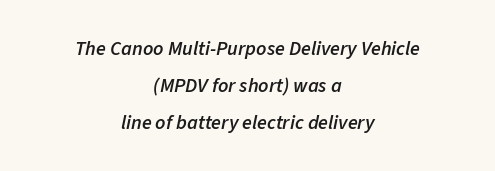
{"italic": "yes", "lean": "right", "slant_degrees": 11, "bold": "semi", "underline": "no", "align": "center", "line_spacing_ratio": 1.84, "letter_spacing": "normal", "letter_spacing_em": 0.0, "glyph_px": 20}
